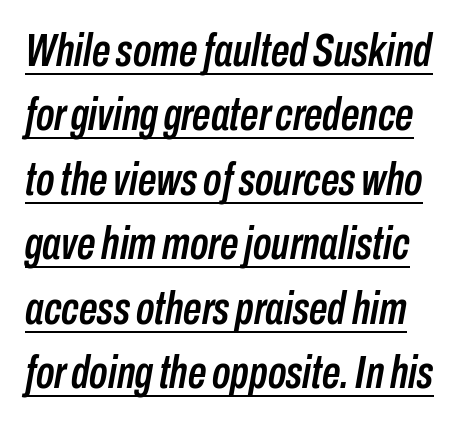
{"italic": "yes", "lean": "right", "slant_degrees": 10, "width": "condensed", "stroke_contrast": "low", "x_height": "medium", "monospaced": "no", "underline": "yes", "line_spacing": "normal", "line_spacing_ratio": 1.4, "letter_spacing": "normal", "letter_spacing_em": 0.0, "glyph_px": 46}
